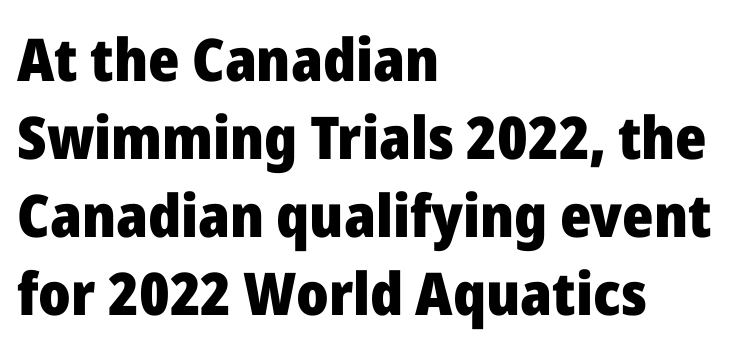
Q: Is the text bold? A: Yes.
Q: Is the text italic (slanted)? A: No, it is upright.
Q: Is the typeface a serif or a sans-serif typeface? A: Sans-serif.
Q: Is the text underlined? A: No.
Q: How is the paragraph aligned? A: Left-aligned.
Q: Is the spacing between letters normal or unusually wide? A: Normal.
Q: Is the spacing between lines tight, normal or loose? A: Normal.
Q: Width (condensed, normal, or wide)? A: Normal.
Q: Stroke contrast? A: Low.
Q: x-height? A: Medium.
Q: Monospaced? A: No.
